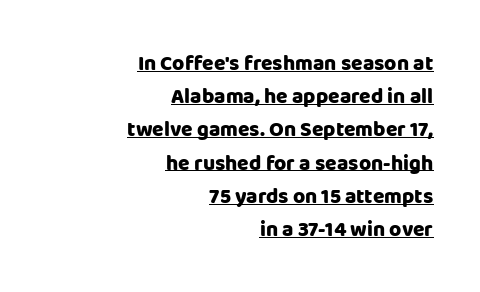
No extra tracking has been applied to these lines. Ordinary non-slanted type is in use. Interline gaps are of average width in this sample. Is the type bold? Yes — the strokes are clearly thick and heavy. Alignment: flush right.
